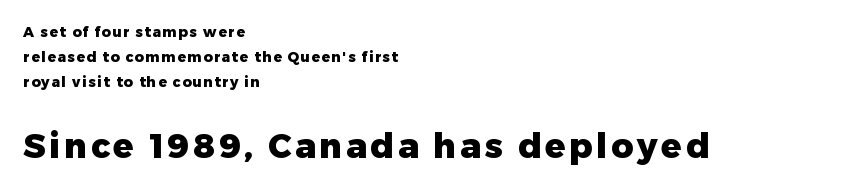
The image shows 34 px heavy sans-serif type, upright; set left-aligned, line spacing 1.77x, not underlined; the second (bottom) block is 2.43x larger; low stroke contrast and a medium x-height.
